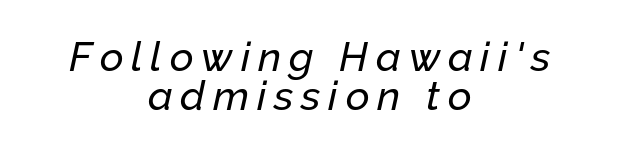
{"italic": "yes", "lean": "right", "slant_degrees": 12, "width": "normal", "stroke_contrast": "low", "x_height": "medium", "monospaced": "no", "underline": "no", "align": "center", "line_spacing": "tight", "line_spacing_ratio": 0.96, "glyph_px": 41}
